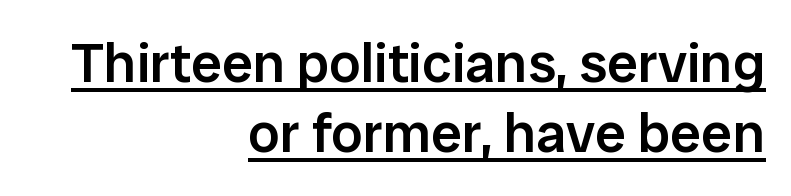
What stands out about the letter spacing? Nothing — it is the standard amount. Does the lettering tilt? It doesn't — this is upright. Check where the strokes stop: nothing finishes them off — pure sans. A baseline rule has been typeset under these characters.
